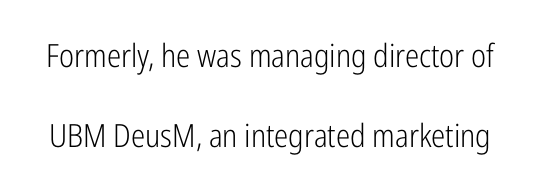
Observe the absence of serifs on each vertical stroke in this sample. The font is comparable to plain body text, perhaps lighter. Every stem runs plumb, perpendicular to the baseline. In terms of leading, this rendering errs on the spacious side. Compared with typical body copy, the letter spacing here is the same.
